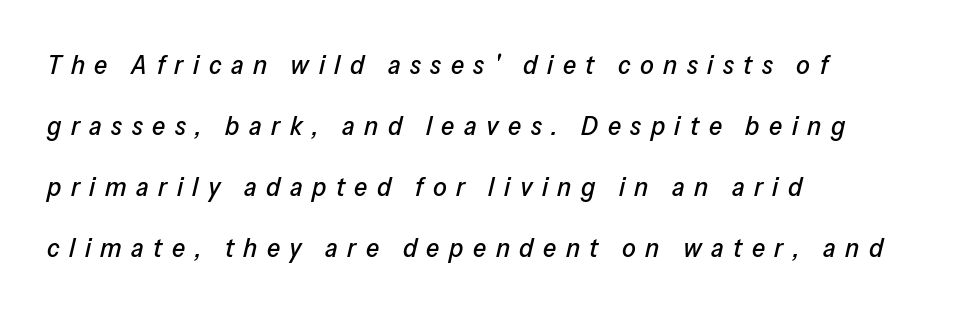
{"italic": "yes", "lean": "right", "slant_degrees": 13, "underline": "no", "align": "left", "line_spacing": "loose", "line_spacing_ratio": 2.26, "letter_spacing": "wide", "letter_spacing_em": 0.35, "glyph_px": 27}
